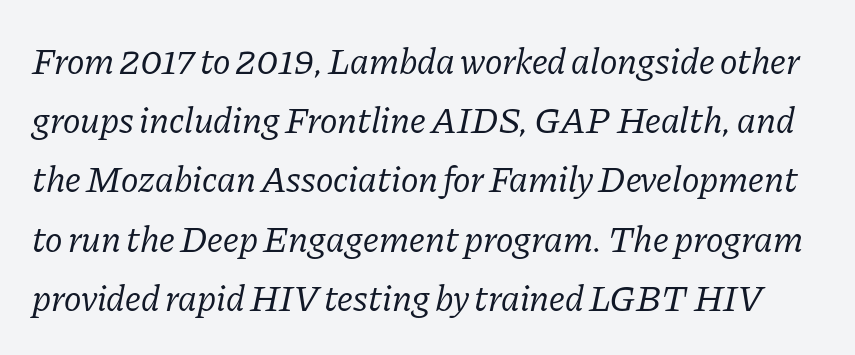
The image shows 37 px regular-weight serif type, italic (leaning right); set normal line spacing (1.6x), normal letter spacing, not underlined; low stroke contrast and a medium x-height.
